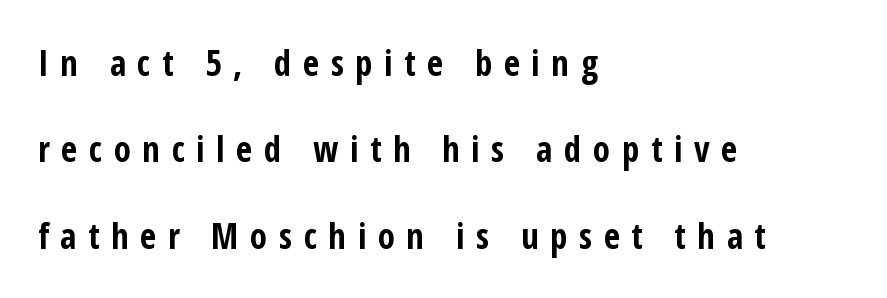
Q: Is the text bold? A: Yes.
Q: Is the text italic (slanted)? A: No, it is upright.
Q: Is the typeface a serif or a sans-serif typeface? A: Sans-serif.
Q: Is the text underlined? A: No.
Q: How is the paragraph aligned? A: Left-aligned.
Q: Is the spacing between letters normal or unusually wide? A: Unusually wide.
Q: Is the spacing between lines tight, normal or loose? A: Loose.
Q: Width (condensed, normal, or wide)? A: Condensed.
Q: Stroke contrast? A: Low.
Q: x-height? A: Medium.
Q: Monospaced? A: No.
